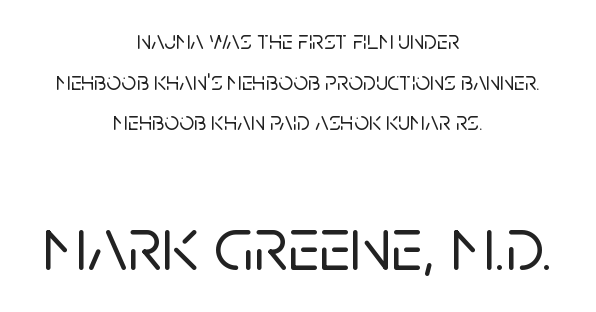
{"serif": "no", "italic": "no", "width": "normal", "stroke_contrast": "low", "x_height": "large", "monospaced": "no", "underline": "no", "align": "center", "line_spacing": "normal", "line_spacing_ratio": 1.56, "letter_spacing": "normal", "letter_spacing_em": 0.0, "larger_block": "second", "size_ratio": 2.96, "glyph_px": 77}
